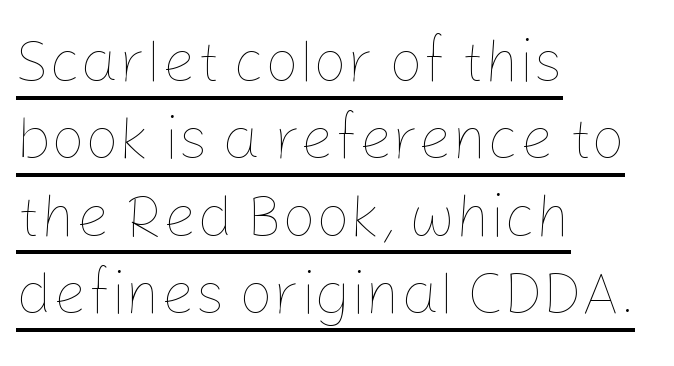
Q: Is the text bold? A: No.
Q: Is the text italic (slanted)? A: No, it is upright.
Q: Is the text underlined? A: Yes.
Q: How is the paragraph aligned? A: Left-aligned.
Q: Is the spacing between letters normal or unusually wide? A: Normal.
Q: Is the spacing between lines tight, normal or loose? A: Normal.
Q: Width (condensed, normal, or wide)? A: Normal.
Q: Stroke contrast? A: Low.
Q: x-height? A: Medium.
Q: Monospaced? A: No.
